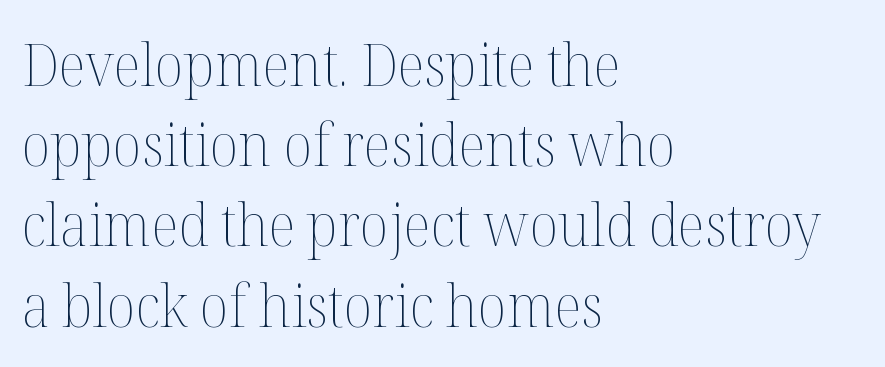
The image shows 59 px thin type, upright; set left-aligned, normal line spacing (1.36x), normal letter spacing, not underlined; medium stroke contrast and a medium x-height.
